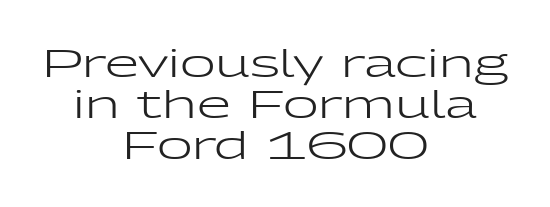
{"serif": "no", "italic": "no", "bold": "no", "weight": "regular", "width": "wide", "stroke_contrast": "low", "x_height": "medium", "monospaced": "no", "underline": "no", "align": "center", "line_spacing": "tight", "line_spacing_ratio": 1.05, "letter_spacing": "normal", "letter_spacing_em": 0.0, "glyph_px": 39}
